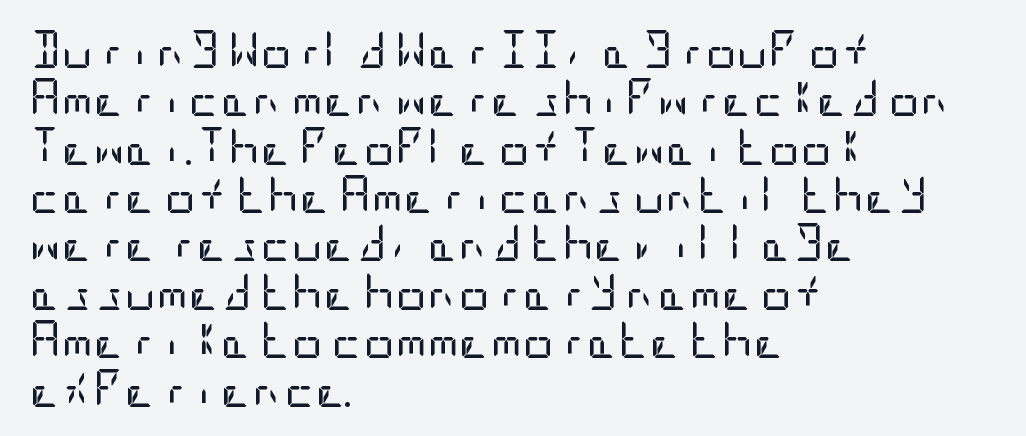
The image shows 39 px regular-weight, condensed sans-serif type, upright; set left-aligned, line spacing 1.24x, normal letter spacing, not underlined; low stroke contrast and a large x-height.
